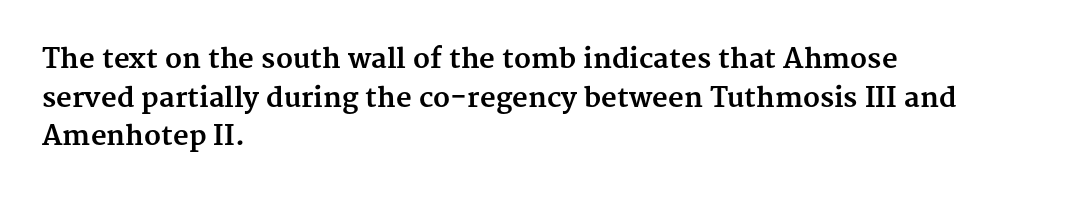
{"italic": "no", "bold": "yes", "underline": "no", "align": "left", "line_spacing": "normal", "line_spacing_ratio": 1.43, "letter_spacing": "normal", "letter_spacing_em": 0.0, "glyph_px": 27}
